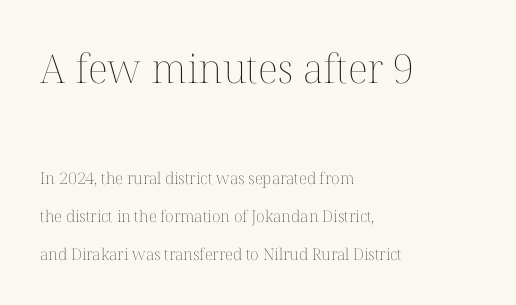
{"italic": "no", "bold": "no", "weight": "thin", "width": "normal", "stroke_contrast": "medium", "x_height": "medium", "monospaced": "no", "underline": "no", "align": "left", "line_spacing": "loose", "line_spacing_ratio": 2.36, "letter_spacing": "normal", "letter_spacing_em": 0.0, "larger_block": "first", "size_ratio": 2.5, "glyph_px": 40}
